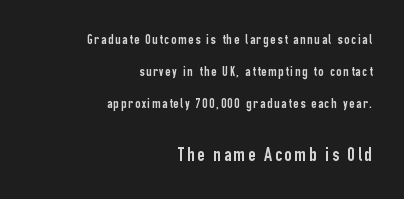
{"italic": "no", "underline": "no", "align": "right", "line_spacing": "loose", "line_spacing_ratio": 2.27, "larger_block": "second", "size_ratio": 1.43, "glyph_px": 20}
